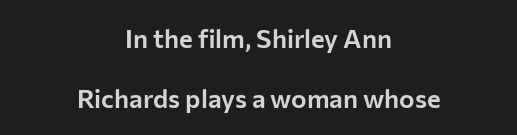
Caption: multi-line text, centered on the measure. Decoration check: the copy has no underline. Summary of vertical rhythm: relaxed, with wide interline spacing. In terms of posture, this sample is upright.
